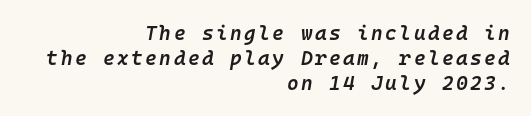
Q: Is the text bold? A: Semi-bold.
Q: Is the text italic (slanted)? A: Yes, it leans right by about 10 degrees.
Q: Is the text underlined? A: No.
Q: How is the paragraph aligned? A: Right-aligned.
